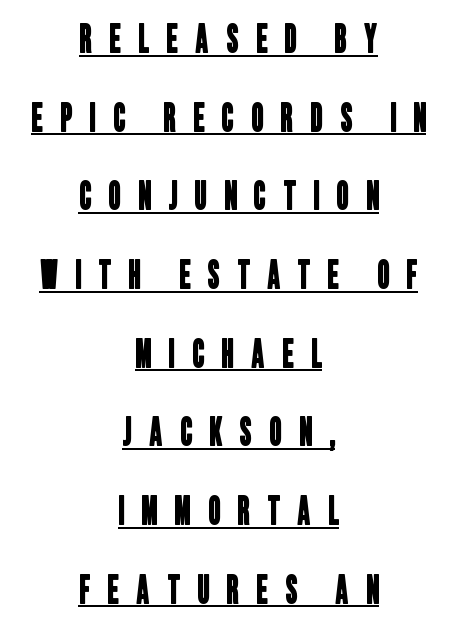
These lines are rendered in a variable-pitch font. Tracking here is generous; glyphs stand well apart from one another. Horizontal alignment here is central, giving a formal, balanced look. Rows of type keep a wide berth in the vertical direction. Each letter's strokes conclude bluntly, with no projecting serifs.
